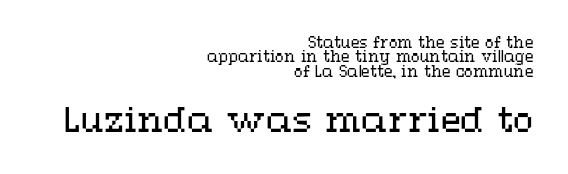
{"italic": "no", "bold": "no", "weight": "regular", "width": "wide", "stroke_contrast": "medium", "x_height": "medium", "monospaced": "no", "underline": "no", "align": "right", "line_spacing": "tight", "line_spacing_ratio": 1.02, "letter_spacing": "normal", "letter_spacing_em": 0.0, "larger_block": "second", "size_ratio": 2.36, "glyph_px": 33}
